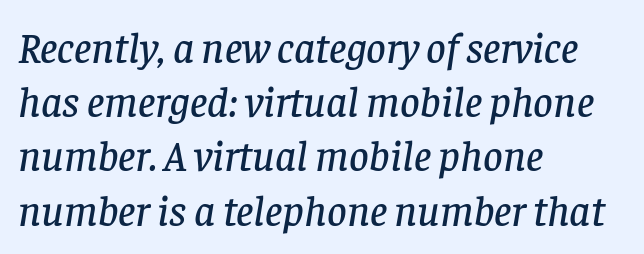
{"serif": "yes", "italic": "yes", "lean": "right", "slant_degrees": 8, "width": "normal", "stroke_contrast": "low", "x_height": "large", "monospaced": "no", "underline": "no", "align": "left", "line_spacing": "normal", "line_spacing_ratio": 1.26, "letter_spacing": "normal", "letter_spacing_em": 0.0, "glyph_px": 43}
